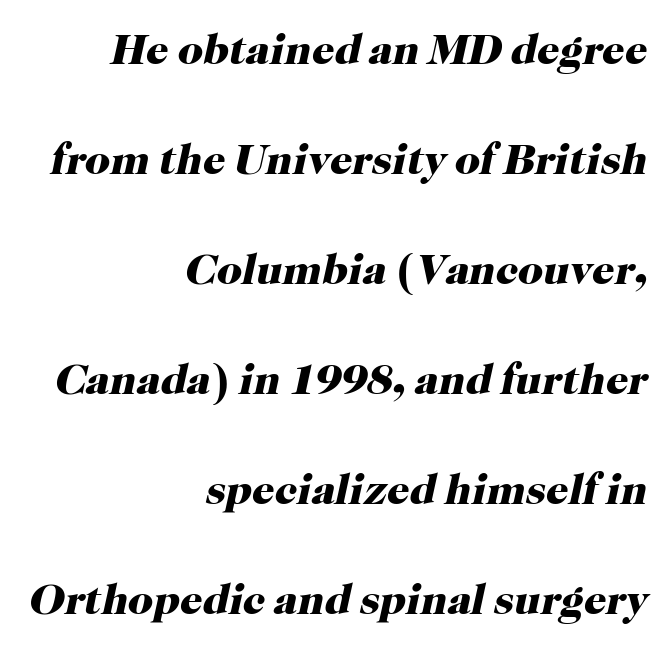
The image shows 44 px heavy serif type, italic (leaning right); set right-aligned, loose line spacing (2.5x), normal letter spacing, not underlined; high stroke contrast and a medium x-height.
